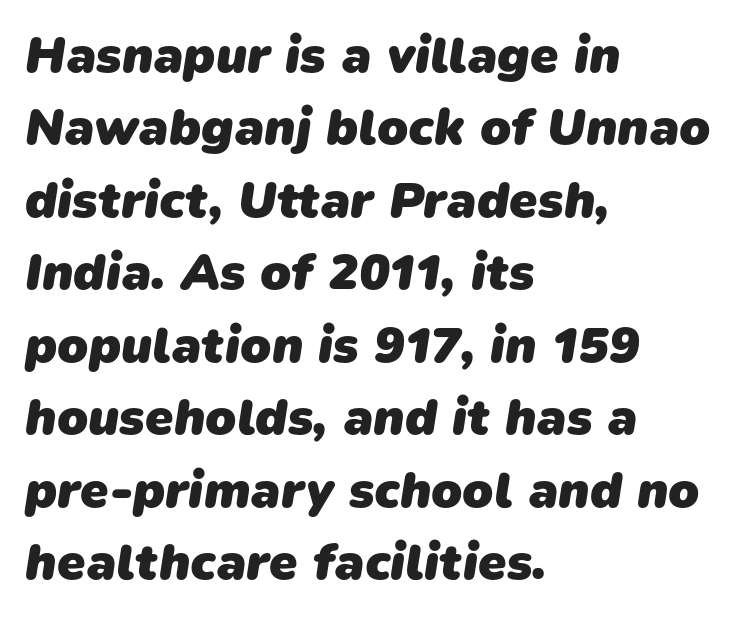
Q: Is the text bold? A: Yes.
Q: Is the typeface a serif or a sans-serif typeface? A: Sans-serif.
Q: Is the text underlined? A: No.
Q: How is the paragraph aligned? A: Left-aligned.
Q: Is the spacing between letters normal or unusually wide? A: Normal.
Q: Is the spacing between lines tight, normal or loose? A: Normal.
Q: Width (condensed, normal, or wide)? A: Normal.
Q: Stroke contrast? A: Low.
Q: x-height? A: Medium.
Q: Monospaced? A: No.
